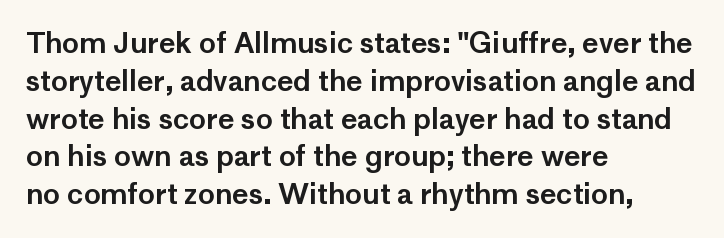
The image shows 28 px sans-serif type, upright; set left-aligned, normal line spacing (1.35x), normal letter spacing, not underlined; low stroke contrast and a medium x-height.
